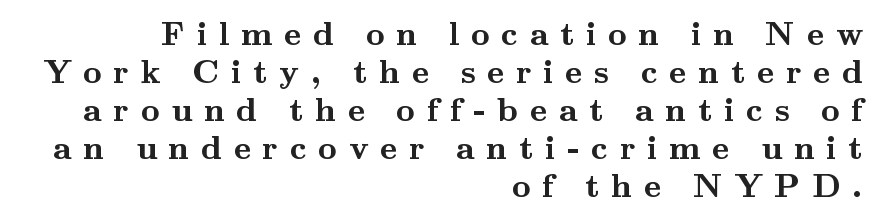
The font's upright variant was chosen for this text. A flush-right, rag-left setting is used for this passage. A serif font was chosen for this passage. The line texture is sparse and dotted thanks to wide tracking. Every letter is thick-stroked: bold, no question. The rendering uses natural spacing where letterforms have individual widths.
